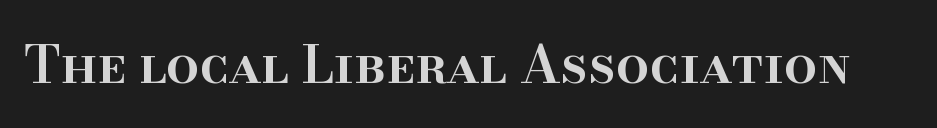
The image shows 52 px semibold serif type, upright; set normal letter spacing, not underlined; high stroke contrast and a small x-height.
